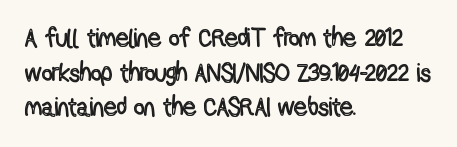
Q: Is the text italic (slanted)? A: No, it is upright.
Q: Is the text underlined? A: No.
Q: How is the paragraph aligned? A: Left-aligned.
Q: Is the spacing between letters normal or unusually wide? A: Normal.
Q: Is the spacing between lines tight, normal or loose? A: Normal.
